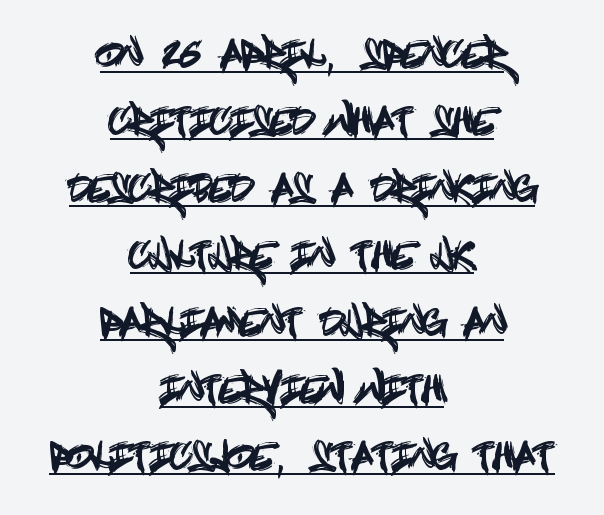
The image shows 36 px condensed sans-serif type; set centered, line spacing 1.86x, normal letter spacing, underlined; a large x-height.
